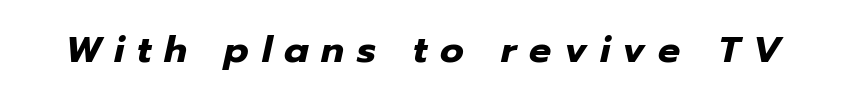
The image shows 37 px heavy type, italic (leaning right); set unusually wide letter spacing (+0.34 em), not underlined; low stroke contrast and a medium x-height.
